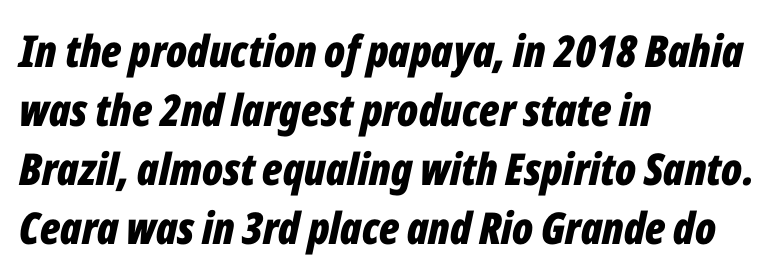
Students, observe: this is what conventionally led text looks like. The sample has been set heavy, in full bold. The rendering keeps characters at their native spacing. Which margin do the lines hug? The left one — the right edge is uneven. Is this a fixed-width face? No — the glyphs have proportional, varying widths. Descenders hang freely into open space.
